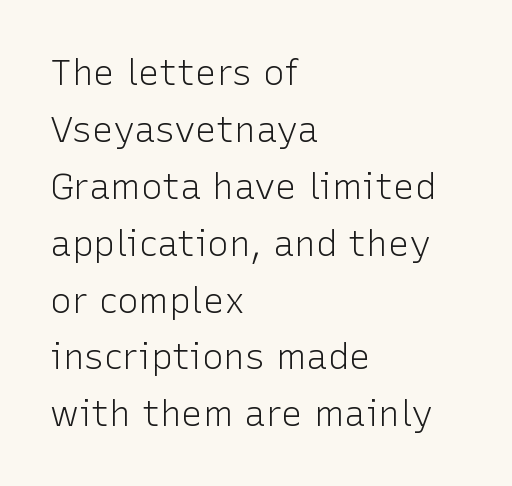
Q: Is the text bold? A: No.
Q: Is the text italic (slanted)? A: No, it is upright.
Q: Is the typeface a serif or a sans-serif typeface? A: Sans-serif.
Q: Is the text underlined? A: No.
Q: How is the paragraph aligned? A: Left-aligned.
Q: Is the spacing between letters normal or unusually wide? A: Normal.
Q: Is the spacing between lines tight, normal or loose? A: Normal.
Q: Width (condensed, normal, or wide)? A: Normal.
Q: Stroke contrast? A: Low.
Q: x-height? A: Medium.
Q: Monospaced? A: No.
